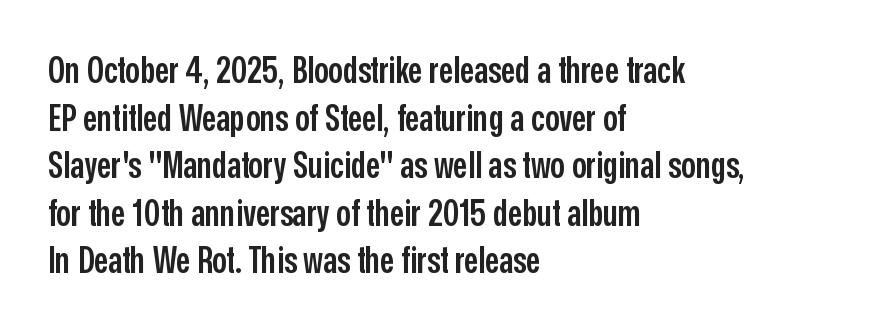
The image shows 36 px semibold, condensed sans-serif type, upright; set left-aligned, normal line spacing (1.32x), normal letter spacing, not underlined; low stroke contrast and a medium x-height.
